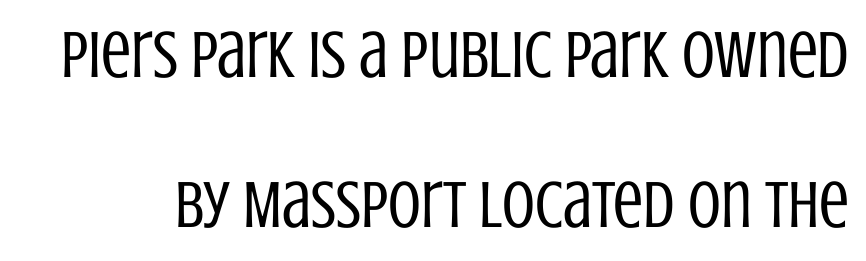
{"serif": "no", "italic": "no", "bold": "no", "weight": "regular", "width": "condensed", "stroke_contrast": "low", "x_height": "large", "monospaced": "no", "underline": "no", "line_spacing": "loose", "line_spacing_ratio": 2.24, "letter_spacing": "normal", "letter_spacing_em": 0.0, "glyph_px": 67}
